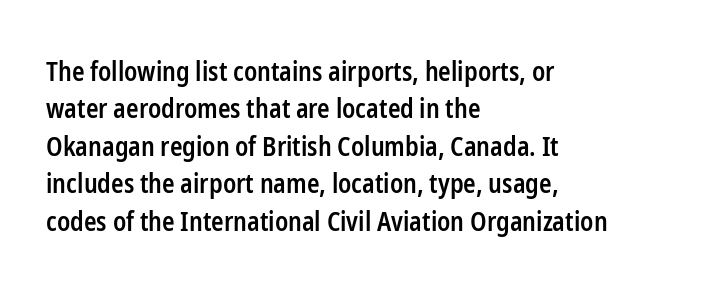
The image shows 26 px text type, upright; set left-aligned, normal line spacing (1.44x), normal letter spacing, not underlined.
